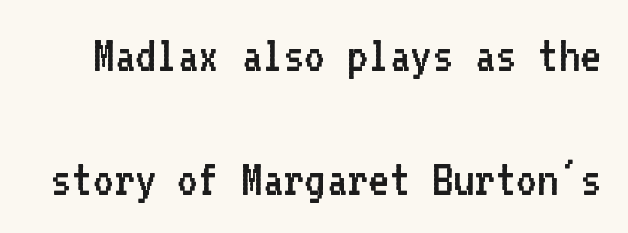
Q: Is the text bold? A: No.
Q: Is the text italic (slanted)? A: No, it is upright.
Q: Is the typeface a serif or a sans-serif typeface? A: Sans-serif.
Q: Is the text underlined? A: No.
Q: Is the spacing between letters normal or unusually wide? A: Normal.
Q: Is the spacing between lines tight, normal or loose? A: Loose.
Q: Width (condensed, normal, or wide)? A: Normal.
Q: Stroke contrast? A: Low.
Q: x-height? A: Medium.
Q: Monospaced? A: Yes.
